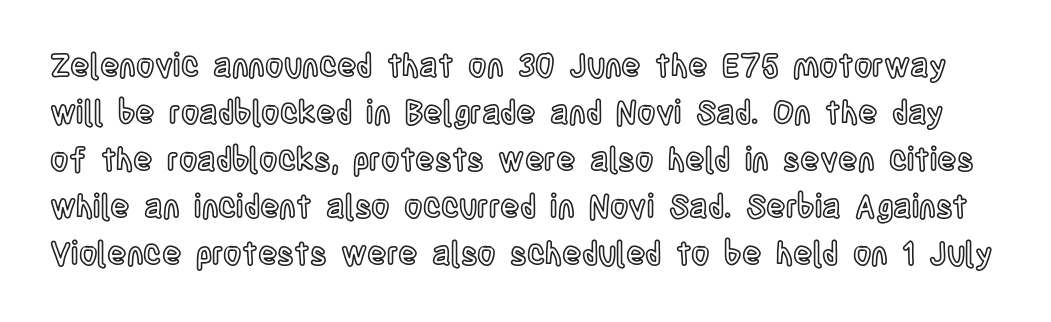
The image shows 32 px condensed type, upright; set normal line spacing (1.47x), normal letter spacing, not underlined; a large x-height.
